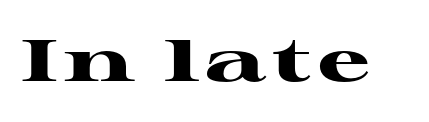
{"serif": "yes", "italic": "no", "bold": "yes", "weight": "heavy", "width": "wide", "stroke_contrast": "high", "x_height": "medium", "monospaced": "no", "underline": "no", "glyph_px": 58}
